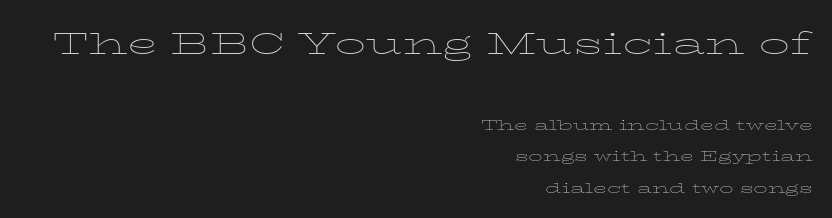
The image shows 31 px thin, wide serif type, upright; set right-aligned, loose line spacing (2.25x), normal letter spacing, not underlined; the first (top) block is 2.21x larger; low stroke contrast and a medium x-height.
